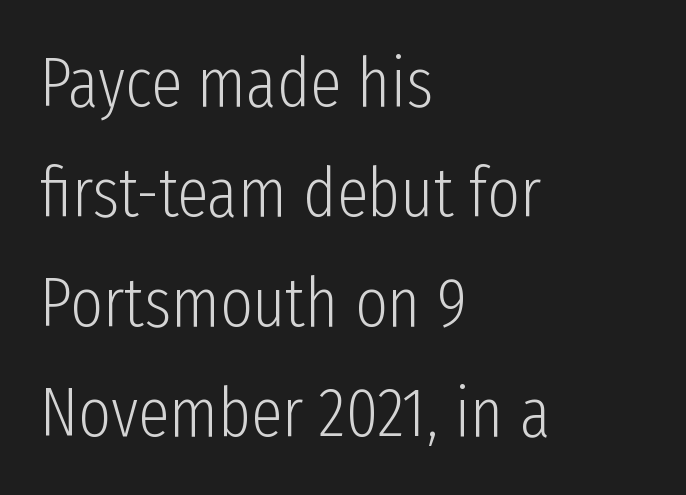
All the whitespace from short lines collects on the right. Do the characters align in a grid? No, the font is proportional. The block of text has a typical density, with ordinary space between rows. The font's upright variant was chosen for this text.
